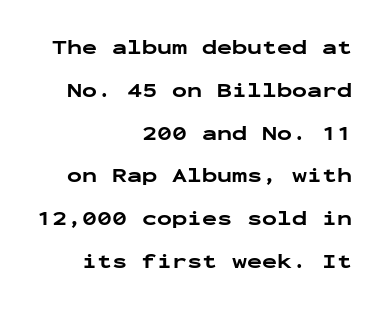
The image shows 20 px bold type, upright; set right-aligned, loose line spacing (2.14x), normal letter spacing, not underlined.
